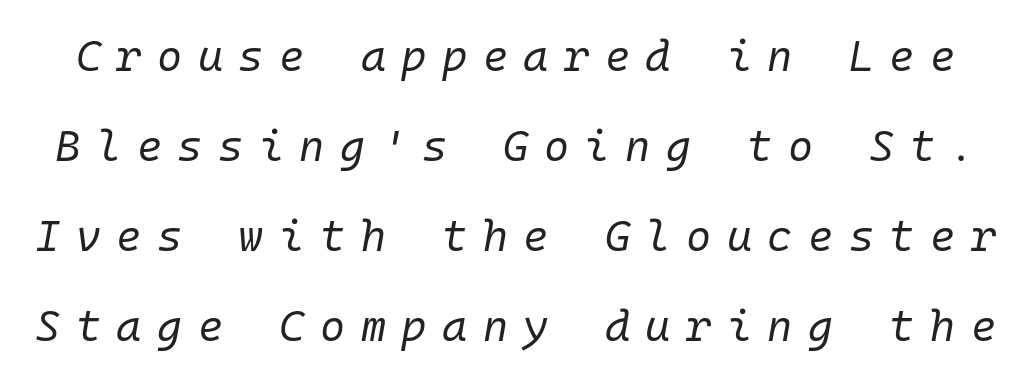
The image shows 43 px regular-weight type, italic (leaning right), monospaced; set loose line spacing (2.09x), unusually wide letter spacing (+0.36 em), not underlined; low stroke contrast and a medium x-height.
